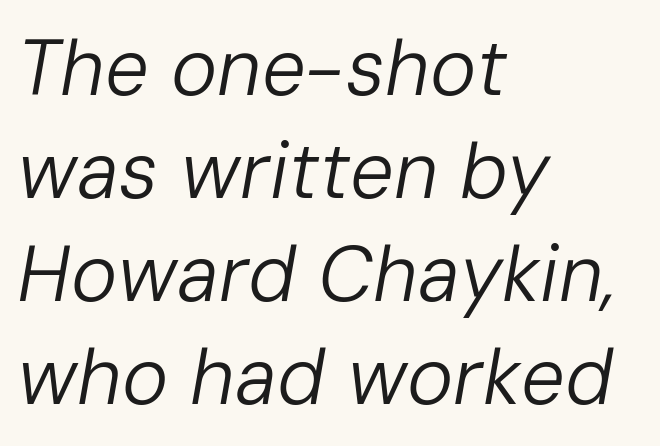
Q: Is the text bold? A: No.
Q: Is the text italic (slanted)? A: Yes, it leans right by about 10 degrees.
Q: Is the text underlined? A: No.
Q: How is the paragraph aligned? A: Left-aligned.
Q: Is the spacing between letters normal or unusually wide? A: Normal.
Q: Is the spacing between lines tight, normal or loose? A: Normal.
Q: Width (condensed, normal, or wide)? A: Normal.
Q: Stroke contrast? A: Low.
Q: x-height? A: Medium.
Q: Monospaced? A: No.
